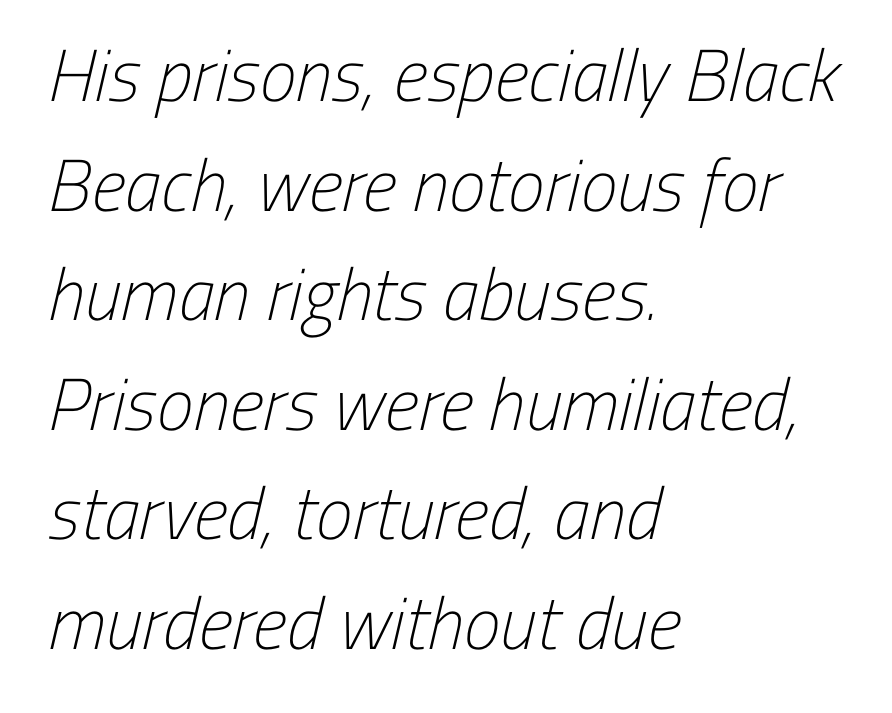
The image shows 74 px light, condensed sans-serif type; set left-aligned, normal line spacing (1.48x), normal letter spacing, not underlined; low stroke contrast and a medium x-height.
